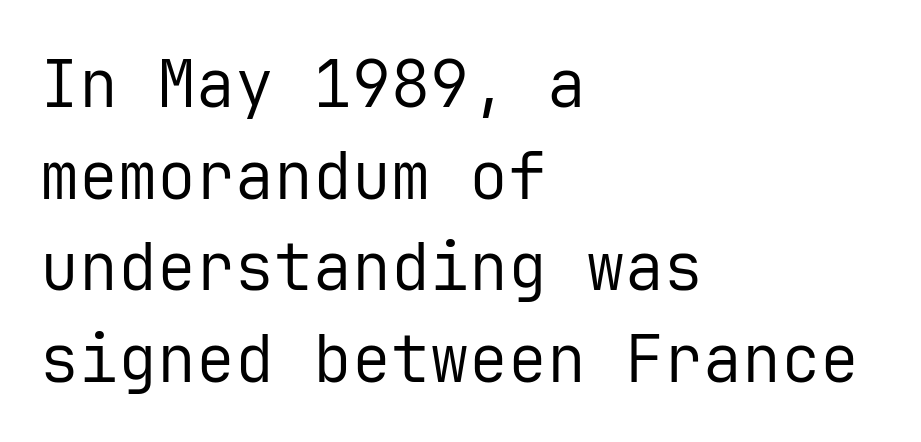
Q: Is the text bold? A: No.
Q: Is the text italic (slanted)? A: No, it is upright.
Q: Is the typeface a serif or a sans-serif typeface? A: Sans-serif.
Q: Is the text underlined? A: No.
Q: How is the paragraph aligned? A: Left-aligned.
Q: Is the spacing between letters normal or unusually wide? A: Normal.
Q: Is the spacing between lines tight, normal or loose? A: Normal.
Q: Width (condensed, normal, or wide)? A: Normal.
Q: Stroke contrast? A: Low.
Q: x-height? A: Medium.
Q: Monospaced? A: Yes.
